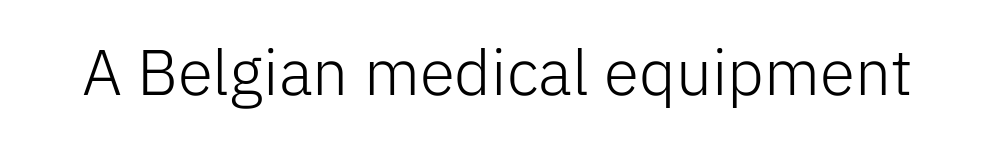
The image shows 64 px light sans-serif type, upright; set normal letter spacing, not underlined; low stroke contrast and a medium x-height.
